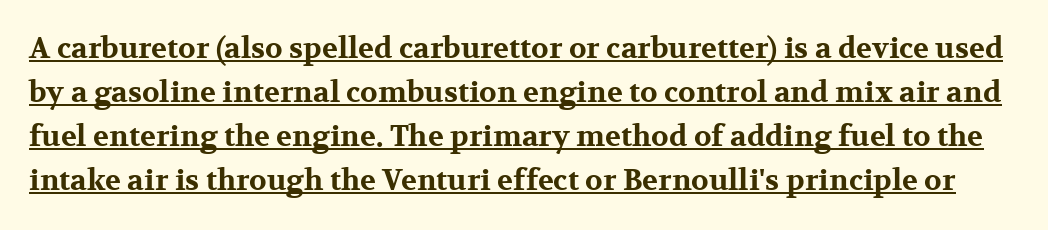
The face used here appears with an underline applied. Normally led — the rows are evenly, conventionally spaced. The strokes are fattened all the way to bold. Is this a fixed-width face? No — the glyphs have proportional, varying widths. You could call the tracking neutral — neither tight nor loose.
